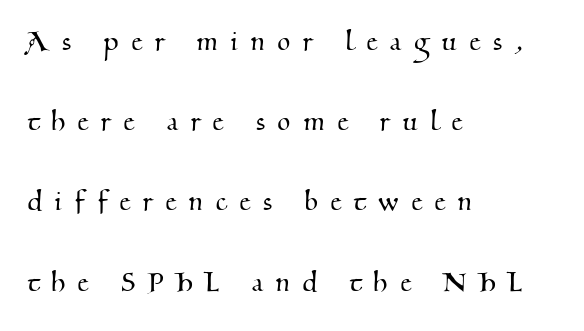
{"serif": "yes", "width": "normal", "stroke_contrast": "medium", "x_height": "small", "monospaced": "no", "underline": "no", "align": "left", "line_spacing": "loose", "line_spacing_ratio": 2.43, "letter_spacing": "wide", "letter_spacing_em": 0.4, "glyph_px": 33}
